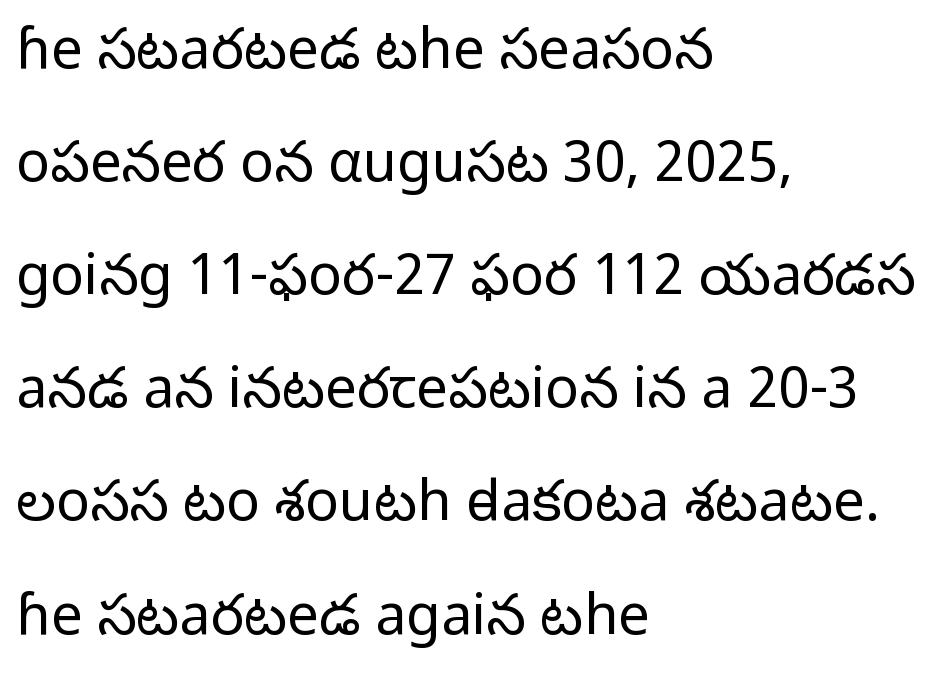
Q: Is the text bold? A: No.
Q: Is the text italic (slanted)? A: No, it is upright.
Q: Is the typeface a serif or a sans-serif typeface? A: Sans-serif.
Q: Is the text underlined? A: No.
Q: How is the paragraph aligned? A: Left-aligned.
Q: Is the spacing between letters normal or unusually wide? A: Normal.
Q: Is the spacing between lines tight, normal or loose? A: Loose.
Q: Width (condensed, normal, or wide)? A: Normal.
Q: Stroke contrast? A: Low.
Q: x-height? A: Medium.
Q: Monospaced? A: No.
